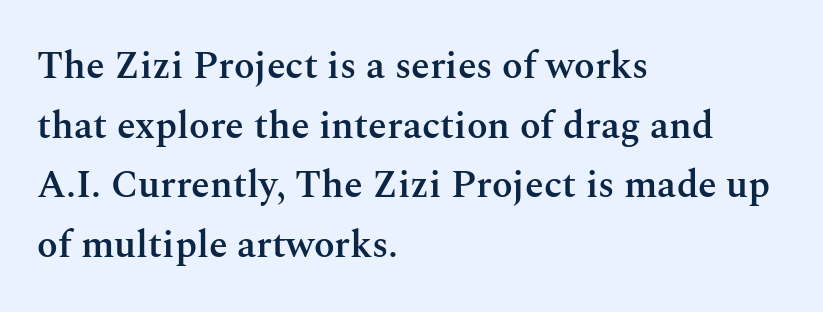
{"serif": "yes", "italic": "no", "bold": "semi", "weight": "semibold", "width": "normal", "stroke_contrast": "medium", "x_height": "medium", "monospaced": "no", "underline": "no", "align": "left", "line_spacing": "normal", "line_spacing_ratio": 1.57, "letter_spacing": "normal", "letter_spacing_em": 0.0, "glyph_px": 38}
